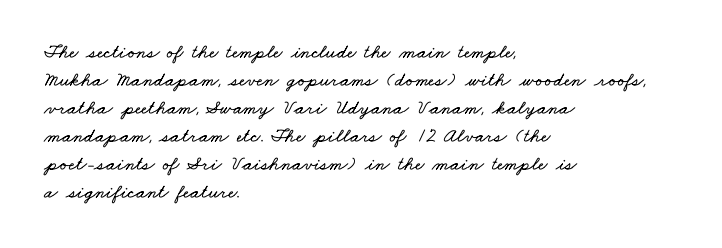
The image shows 20 px text type; set left-aligned, normal line spacing (1.4x), normal letter spacing, not underlined.
